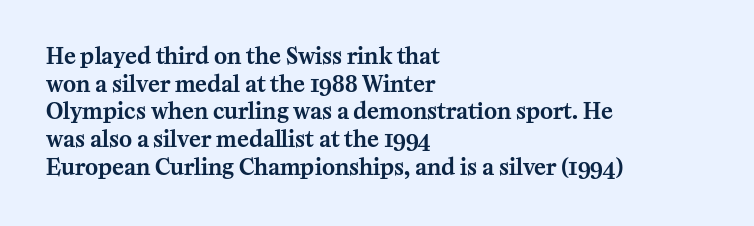
The image shows 22 px text type, upright; set left-aligned, normal line spacing (1.26x), normal letter spacing, not underlined.
